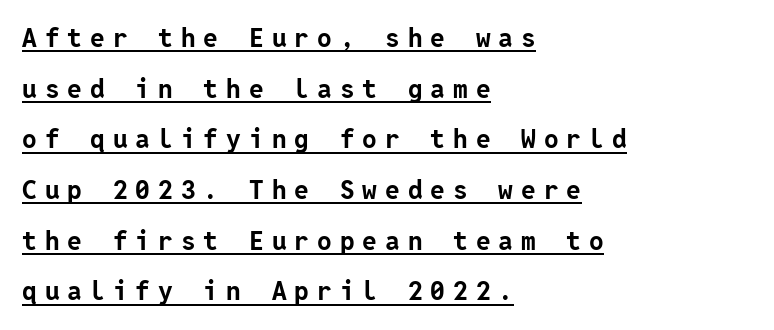
Q: Is the text bold? A: Yes.
Q: Is the text italic (slanted)? A: No, it is upright.
Q: Is the text underlined? A: Yes.
Q: How is the paragraph aligned? A: Left-aligned.
Q: Is the spacing between letters normal or unusually wide? A: Unusually wide.
Q: Is the spacing between lines tight, normal or loose? A: Loose.
